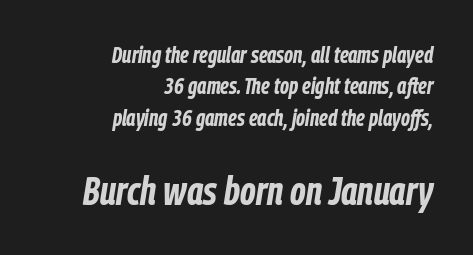
{"italic": "yes", "lean": "right", "slant_degrees": 9, "bold": "yes", "weight": "bold", "width": "condensed", "stroke_contrast": "low", "x_height": "medium", "monospaced": "no", "underline": "no", "align": "right", "line_spacing": "normal", "line_spacing_ratio": 1.36, "letter_spacing": "normal", "letter_spacing_em": 0.0, "larger_block": "second", "size_ratio": 1.74, "glyph_px": 40}
